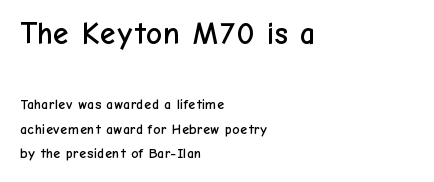
{"serif": "no", "italic": "no", "width": "normal", "stroke_contrast": "low", "x_height": "medium", "monospaced": "no", "underline": "no", "align": "left", "line_spacing_ratio": 1.73, "letter_spacing": "normal", "letter_spacing_em": 0.0, "larger_block": "first", "size_ratio": 2.21, "glyph_px": 31}
